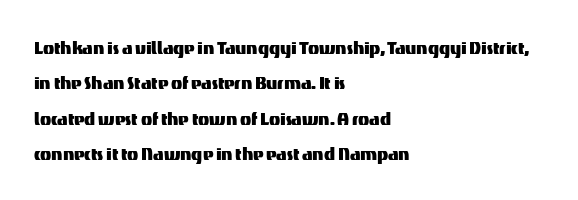
Q: Is the text italic (slanted)? A: No, it is upright.
Q: Is the text underlined? A: No.
Q: How is the paragraph aligned? A: Left-aligned.
Q: Is the spacing between letters normal or unusually wide? A: Normal.
Q: Is the spacing between lines tight, normal or loose? A: Normal.
